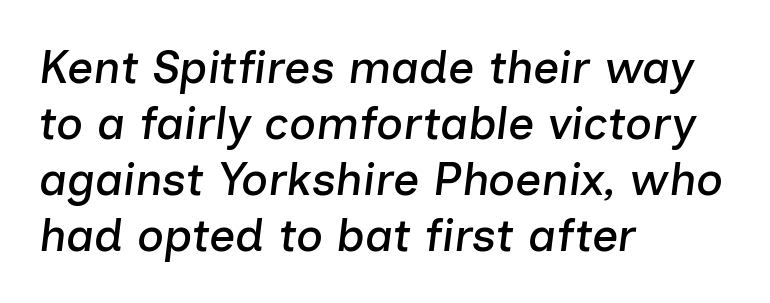
Clear beneath every line of the passage. Nothing unusual about the tracking: characters are spaced as the font intends. Looks like regular typesetting: each glyph gets only the width it needs. The typography opts for an oblique posture over an upright one.
